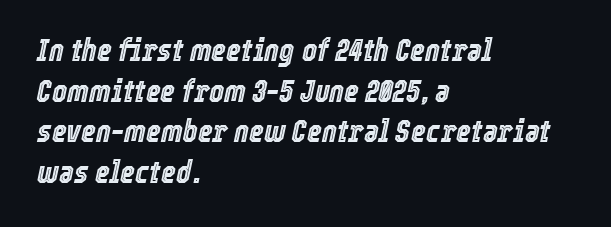
{"italic": "yes", "lean": "right", "slant_degrees": 12, "width": "condensed", "x_height": "medium", "monospaced": "no", "underline": "no", "align": "left", "line_spacing": "normal", "line_spacing_ratio": 1.27, "letter_spacing": "normal", "letter_spacing_em": 0.0, "glyph_px": 32}
